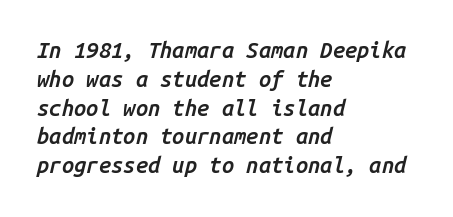
Every character sits at an angle, as italics do. Compared with typical body copy, the letter spacing here is the same. Which margin do the lines hug? The left one — the right edge is uneven. The font is running at a semibold setting, under full bold. The specimen omits any rule beneath the text block's lines. Compared with typical paragraphs, the rows here are spaced about the same.
